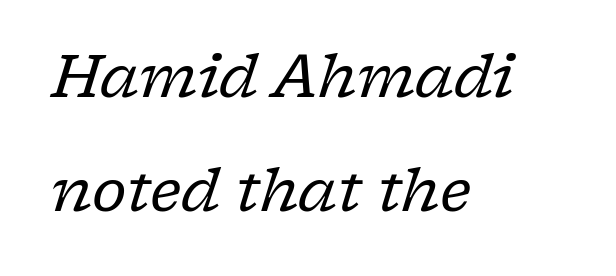
The zone under the glyphs is completely vacant. No letter is thick-stroked: the sample isn't bold. The typeface chosen for these lines features serifs. The vertical gap from one line to the next is large. If you drew a ruler down the left edge, every line would touch it. The letters sit at their default tracking, neither squeezed nor spread.
